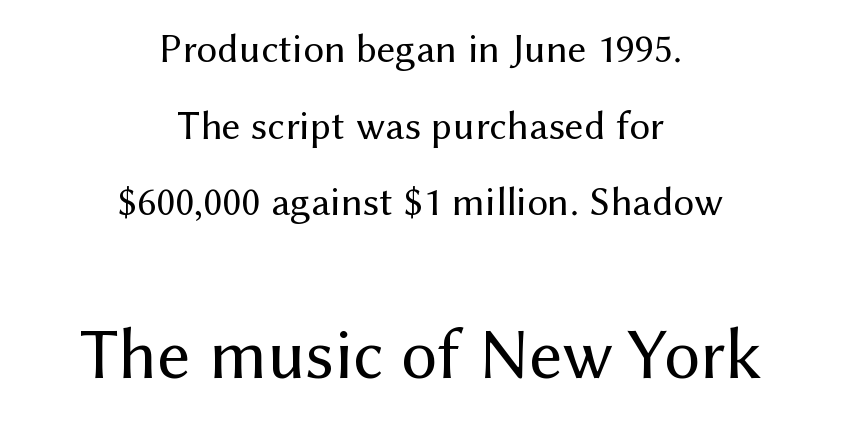
Q: Is the text bold? A: No.
Q: Is the text italic (slanted)? A: No, it is upright.
Q: Is the typeface a serif or a sans-serif typeface? A: Sans-serif.
Q: Is the text underlined? A: No.
Q: How is the paragraph aligned? A: Centered.
Q: Is the spacing between letters normal or unusually wide? A: Normal.
Q: Which block of text is set in a larger size, the first (top) or the second (bottom)? A: The second (bottom) one.
Q: Width (condensed, normal, or wide)? A: Normal.
Q: Stroke contrast? A: Medium.
Q: x-height? A: Medium.
Q: Monospaced? A: No.
